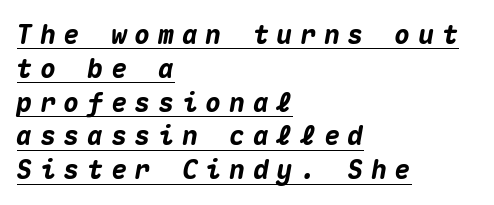
{"italic": "yes", "lean": "right", "slant_degrees": 10, "bold": "yes", "underline": "yes", "align": "left", "line_spacing": "normal", "line_spacing_ratio": 1.3, "letter_spacing": "wide", "letter_spacing_em": 0.31, "glyph_px": 26}
